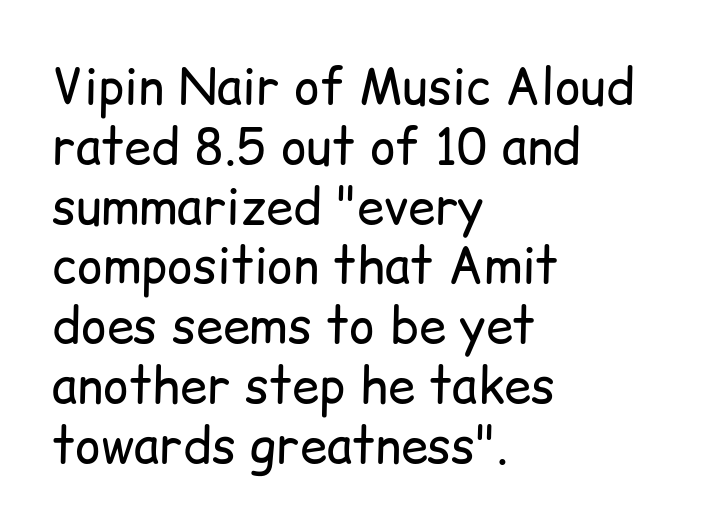
{"serif": "no", "italic": "no", "bold": "no", "weight": "regular", "width": "normal", "stroke_contrast": "low", "x_height": "medium", "monospaced": "no", "underline": "no", "align": "left", "line_spacing_ratio": 1.22, "letter_spacing": "normal", "letter_spacing_em": 0.0, "glyph_px": 49}
